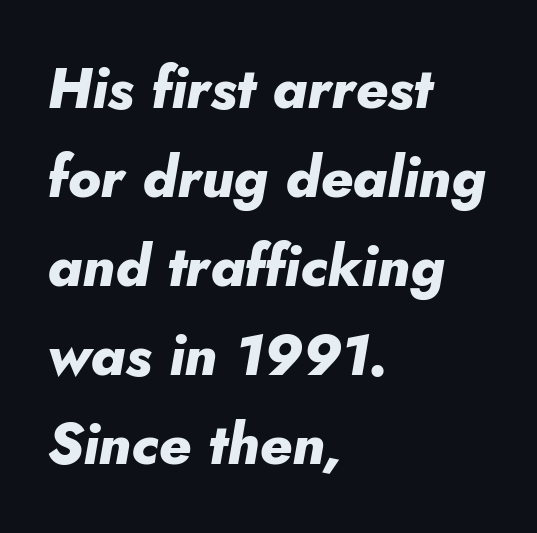
The image shows 57 px heavy type, italic (leaning right); set left-aligned, normal line spacing (1.56x), normal letter spacing, not underlined; low stroke contrast and a small x-height.
